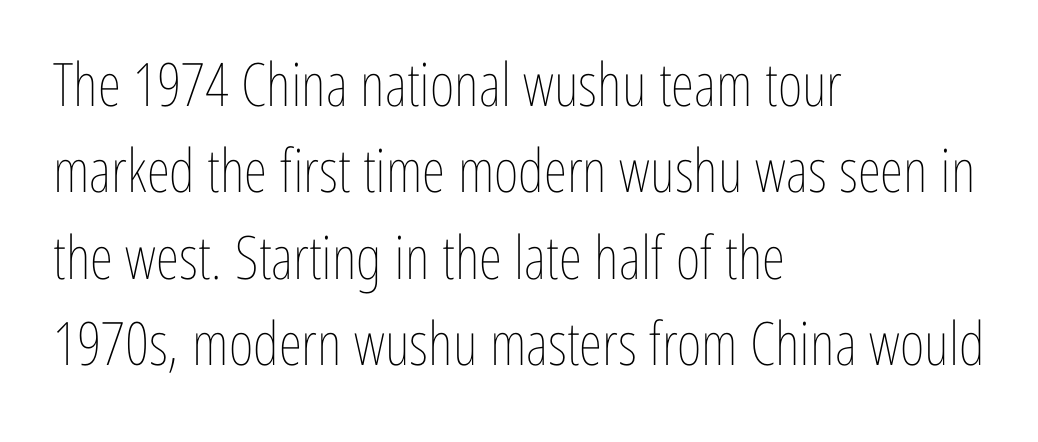
Is the block centered? No — it sits flush against the left margin. Any mark beneath the type? The region is blank. Varying glyph widths throughout — classic text-font behaviour. Regarding leading, the lines here are spaced in the standard way. Notice how the stems are strictly vertical — no italics here. Caption: face not bold, strokes unweighted.
